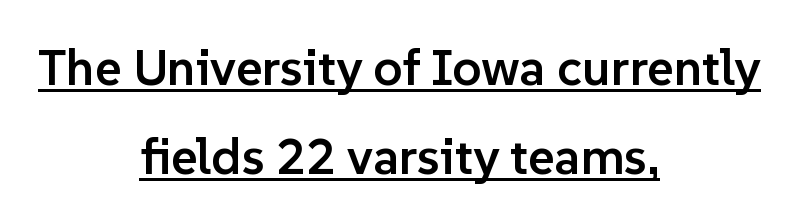
{"serif": "no", "italic": "no", "bold": "semi", "weight": "semibold", "width": "normal", "stroke_contrast": "low", "x_height": "medium", "monospaced": "no", "underline": "yes", "align": "center", "line_spacing_ratio": 1.74, "letter_spacing": "normal", "letter_spacing_em": 0.0, "glyph_px": 51}
